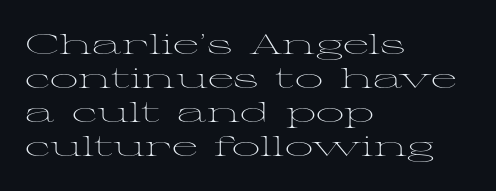
{"serif": "yes", "italic": "no", "bold": "no", "weight": "light", "width": "wide", "stroke_contrast": "medium", "x_height": "medium", "monospaced": "no", "underline": "no", "align": "left", "line_spacing_ratio": 1.21, "letter_spacing": "normal", "letter_spacing_em": 0.0, "glyph_px": 28}
